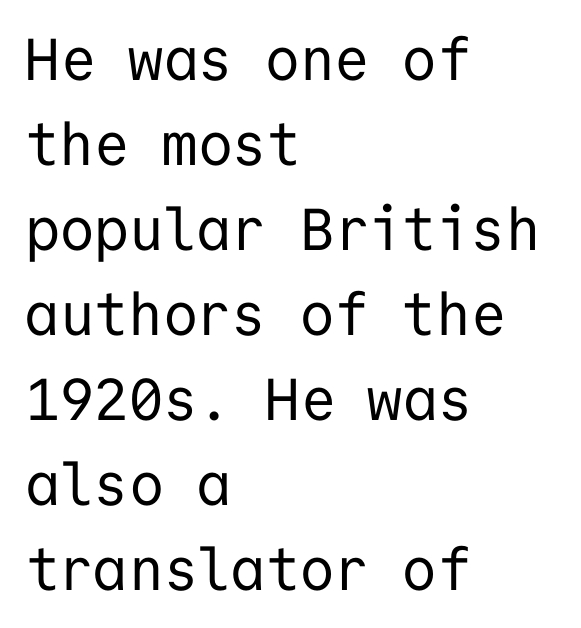
{"serif": "no", "italic": "no", "bold": "no", "weight": "regular", "width": "normal", "stroke_contrast": "low", "x_height": "medium", "monospaced": "yes", "underline": "no", "align": "left", "line_spacing": "normal", "line_spacing_ratio": 1.44, "letter_spacing": "normal", "letter_spacing_em": 0.0, "glyph_px": 59}
